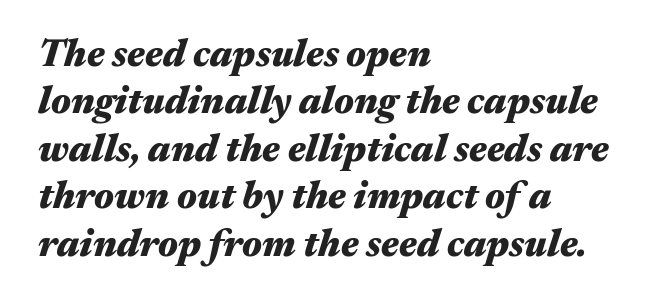
{"italic": "yes", "lean": "right", "slant_degrees": 17, "bold": "yes", "weight": "heavy", "width": "wide", "stroke_contrast": "medium", "x_height": "medium", "monospaced": "no", "underline": "no", "align": "left", "line_spacing": "normal", "line_spacing_ratio": 1.25, "letter_spacing": "normal", "letter_spacing_em": 0.0, "glyph_px": 38}
